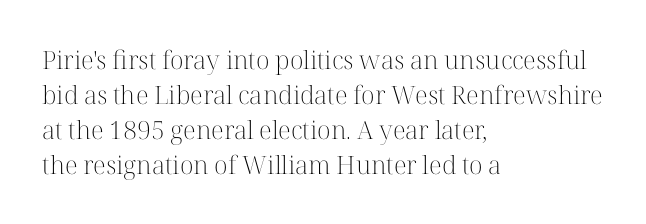
Nobody drew a line under any word here. The passage is arranged the way most books set body copy — flush left. Is the stroke heavy? The answer is a plain regular-or-lighter. Nobody touched the tracking dial on this one. A roman cut, with each character standing at attention. The space between consecutive lines is moderate.
